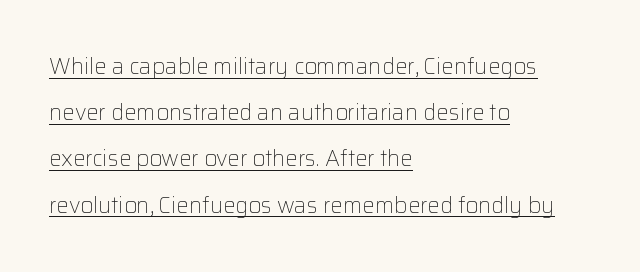
Left-aligned paragraph, ragged on the right. Underline: present. This is the regular roman posture of the typeface. Horizontal bands of white between lines are thick stripes. Tracking value appears to be zero — textbook default spacing. Weight: regular or lighter.
